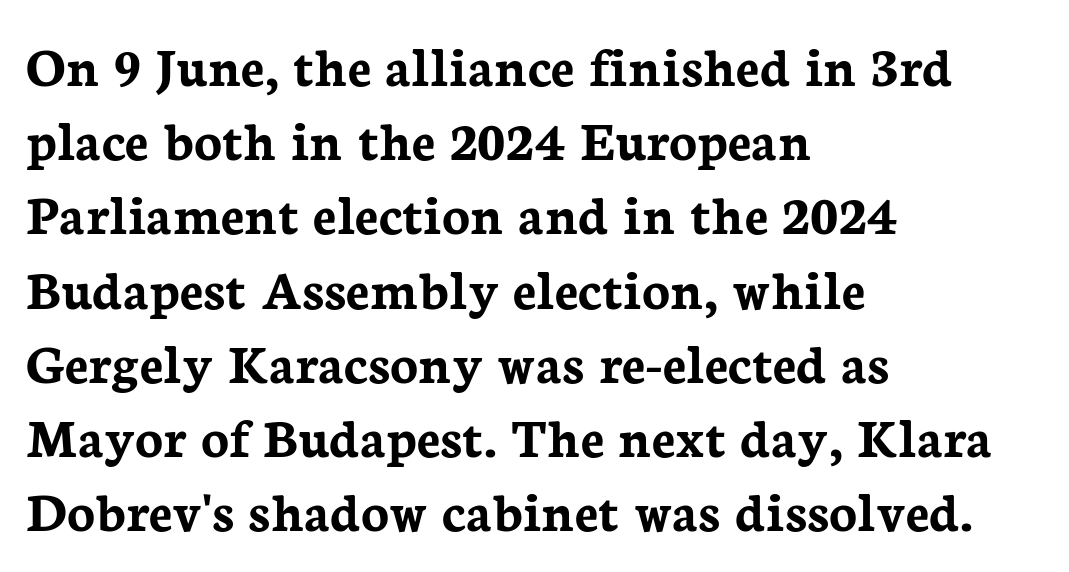
Q: Is the text bold? A: Yes.
Q: Is the text italic (slanted)? A: No, it is upright.
Q: Is the typeface a serif or a sans-serif typeface? A: Serif.
Q: Is the text underlined? A: No.
Q: How is the paragraph aligned? A: Left-aligned.
Q: Is the spacing between letters normal or unusually wide? A: Normal.
Q: Is the spacing between lines tight, normal or loose? A: Normal.
Q: Width (condensed, normal, or wide)? A: Normal.
Q: Stroke contrast? A: Low.
Q: x-height? A: Medium.
Q: Monospaced? A: No.
